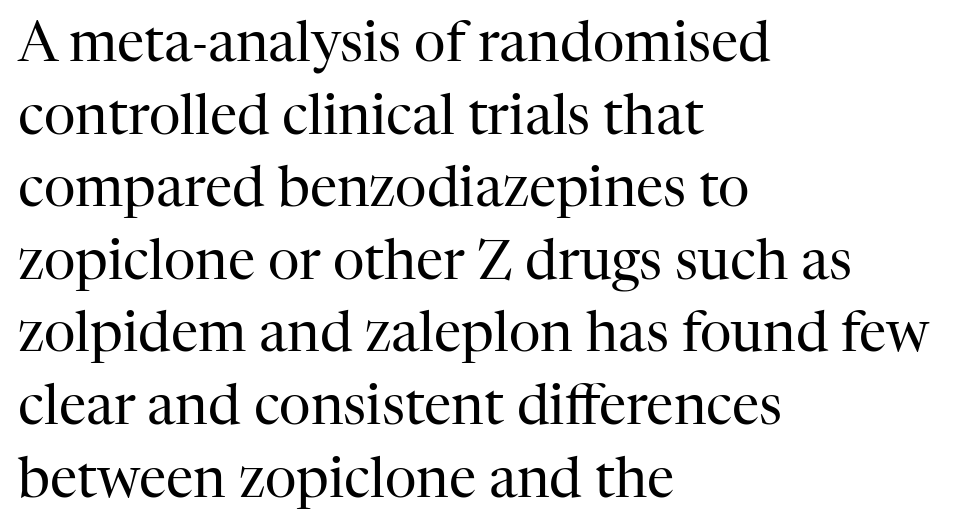
What's the leading like? Ordinary, nothing unusual. Horizontal alignment here is leftward, the default for most running prose. Letter spacing: default. You could not count columns in this text — the font is proportionally spaced.
